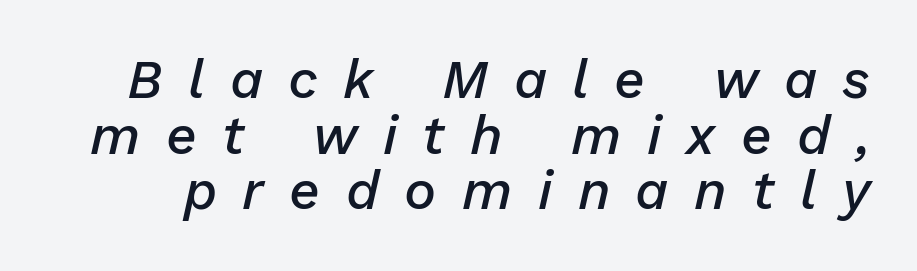
{"italic": "yes", "lean": "right", "slant_degrees": 13, "bold": "semi", "weight": "semibold", "width": "normal", "stroke_contrast": "low", "x_height": "medium", "monospaced": "no", "underline": "no", "line_spacing": "tight", "line_spacing_ratio": 1.03, "letter_spacing": "wide", "letter_spacing_em": 0.47, "glyph_px": 54}
